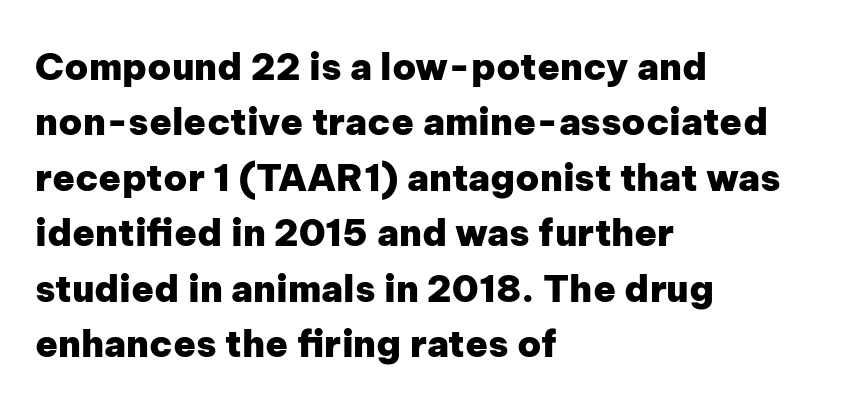
{"serif": "no", "italic": "no", "bold": "yes", "weight": "heavy", "width": "normal", "stroke_contrast": "low", "x_height": "medium", "monospaced": "no", "underline": "no", "align": "left", "line_spacing": "normal", "line_spacing_ratio": 1.5, "letter_spacing": "normal", "letter_spacing_em": 0.0, "glyph_px": 37}
